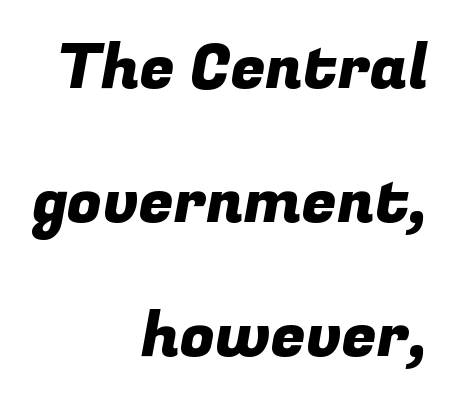
Underline: absent. How would I describe the line gaps? Wide and relaxed. Stroke terminals: plain, sans-serif. A typesetter would call this proportional, since set widths differ per character. In CSS terms this would be text-align: right.
